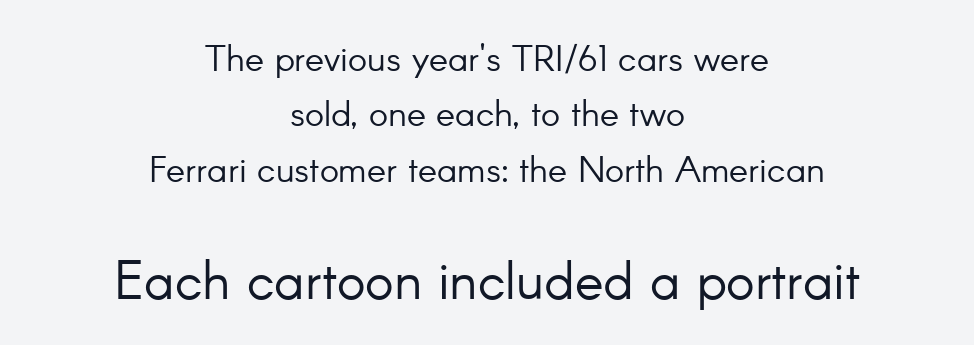
You could call the tracking neutral — neither tight nor loose. Is this a sans? Yes — the strokes have no serifs. Letters rest on an invisible, unmarked baseline. Whoever set this chose a conventional vertical rhythm.
